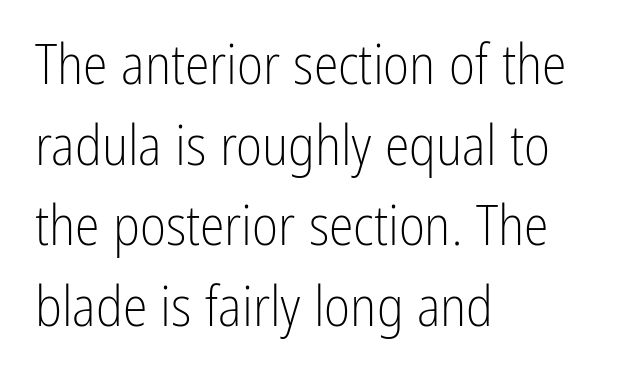
The image shows 56 px light, condensed sans-serif type, upright; set left-aligned, normal line spacing (1.44x), normal letter spacing, not underlined; low stroke contrast and a medium x-height.
